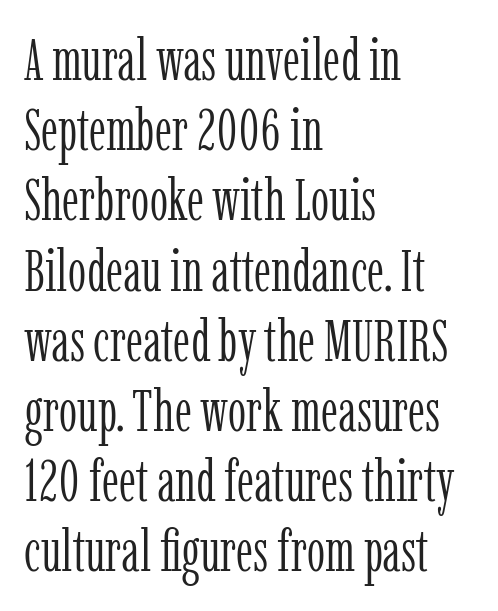
Descenders are the only things crossing below the line. This rendering leaves character spacing at its baseline value. Posture: vertical. Do the characters align in a grid? No, the font is proportional. No letter is thick-stroked: the sample isn't bold.
